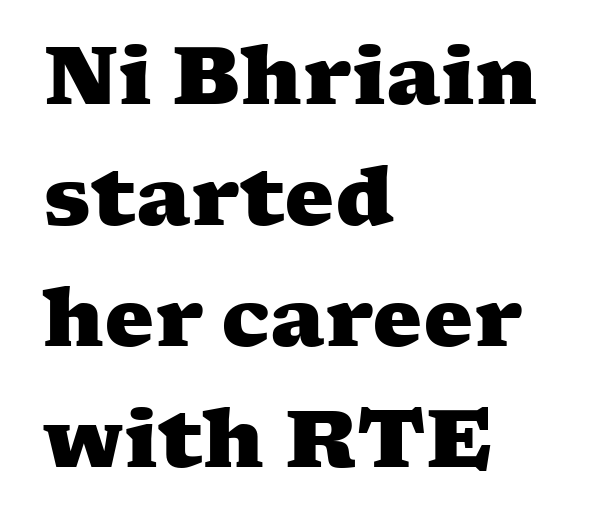
{"serif": "yes", "bold": "yes", "weight": "heavy", "width": "wide", "stroke_contrast": "medium", "x_height": "medium", "monospaced": "no", "underline": "no", "align": "left", "line_spacing": "normal", "line_spacing_ratio": 1.53, "letter_spacing": "normal", "letter_spacing_em": 0.0, "glyph_px": 79}
